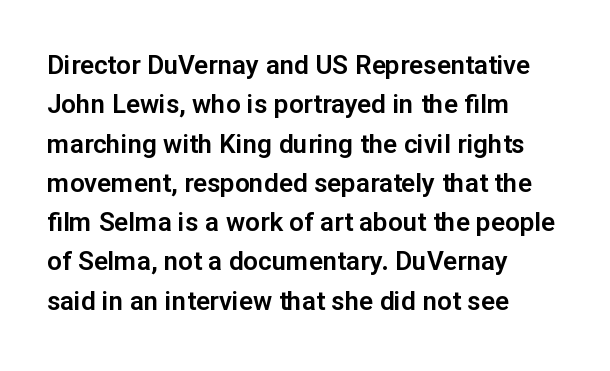
The image shows 26 px text type, upright; set left-aligned, normal line spacing (1.51x), normal letter spacing, not underlined.
